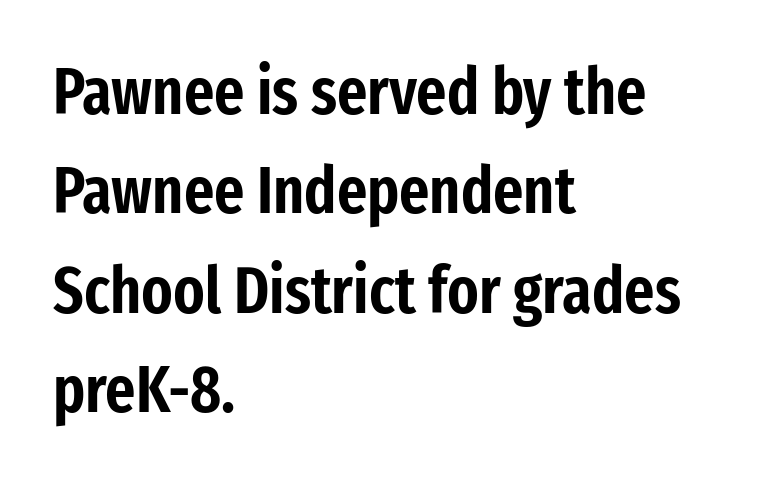
The image shows 65 px condensed sans-serif type, upright; set left-aligned, normal line spacing (1.53x), normal letter spacing, not underlined; low stroke contrast and a medium x-height.
